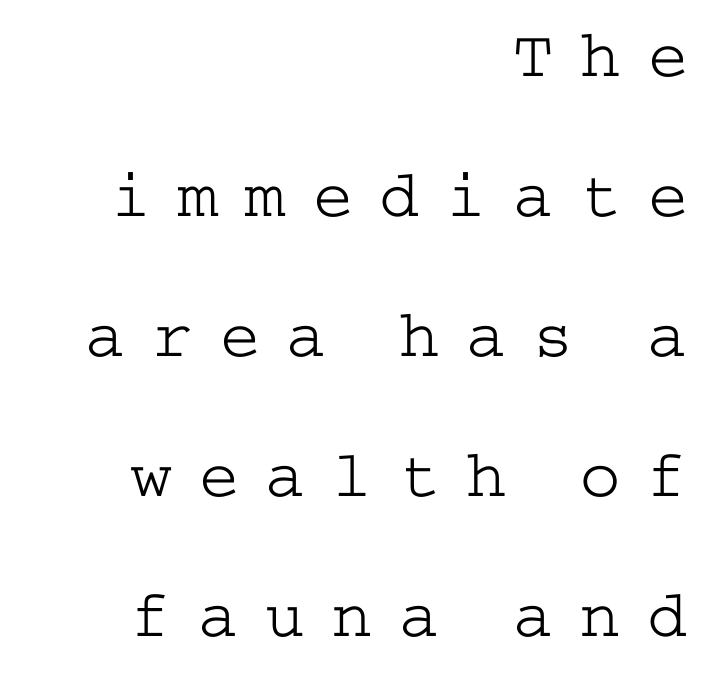
Q: Is the text bold? A: No.
Q: Is the text italic (slanted)? A: No, it is upright.
Q: Is the typeface a serif or a sans-serif typeface? A: Serif.
Q: Is the text underlined? A: No.
Q: How is the paragraph aligned? A: Right-aligned.
Q: Is the spacing between letters normal or unusually wide? A: Unusually wide.
Q: Is the spacing between lines tight, normal or loose? A: Loose.
Q: Width (condensed, normal, or wide)? A: Wide.
Q: Stroke contrast? A: Low.
Q: x-height? A: Medium.
